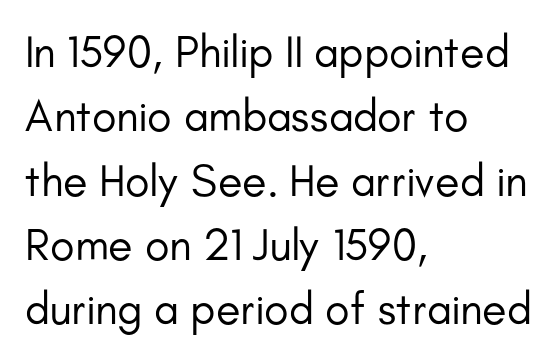
{"serif": "no", "italic": "no", "bold": "no", "weight": "regular", "width": "normal", "stroke_contrast": "low", "x_height": "small", "monospaced": "no", "underline": "no", "align": "left", "line_spacing": "normal", "line_spacing_ratio": 1.43, "letter_spacing": "normal", "letter_spacing_em": 0.0, "glyph_px": 45}
